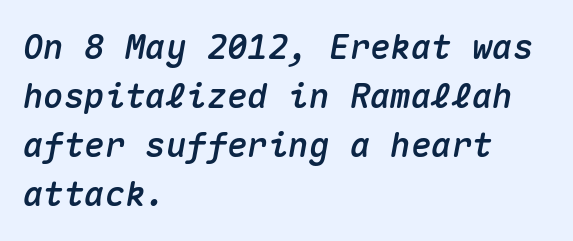
The face used here is rendered with its standard letterfit. Fixed-width glyphs throughout — classic coding-font behaviour. The passage shown leans; its letterforms are oblique. The lines are quadded left. Quick note: interline space is typical.
